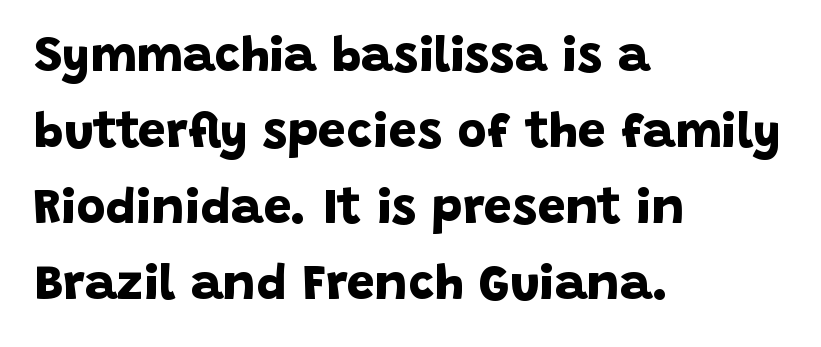
Alignment: flush left. Nothing unusual about the tracking: characters are spaced as the font intends. Glance below the letters and you will spot only blank space. Rows of type keep a routine distance in the vertical direction. Students, this is bold: see how much ink each stroke carries.
